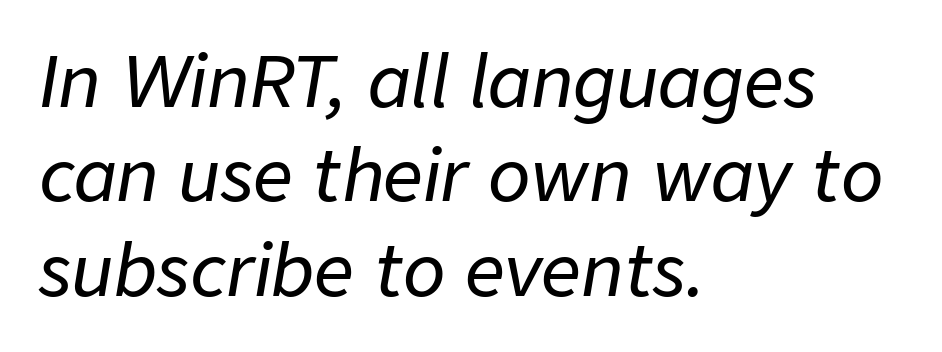
The image shows 70 px text type, italic (leaning right); set left-aligned, normal line spacing (1.35x), normal letter spacing, not underlined; low stroke contrast and a medium x-height.
